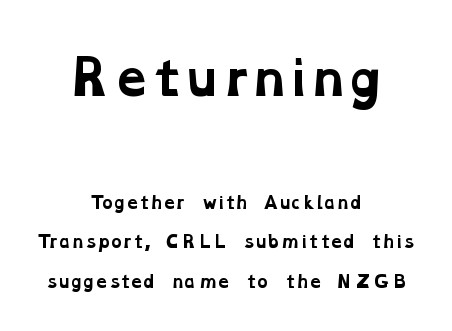
Q: Is the text bold? A: Yes.
Q: Is the typeface a serif or a sans-serif typeface? A: Serif.
Q: Is the text underlined? A: No.
Q: How is the paragraph aligned? A: Centered.
Q: Is the spacing between letters normal or unusually wide? A: Normal.
Q: Is the spacing between lines tight, normal or loose? A: Loose.
Q: Which block of text is set in a larger size, the first (top) or the second (bottom)? A: The first (top) one.
Q: Width (condensed, normal, or wide)? A: Wide.
Q: Stroke contrast? A: Low.
Q: x-height? A: Medium.
Q: Monospaced? A: No.
